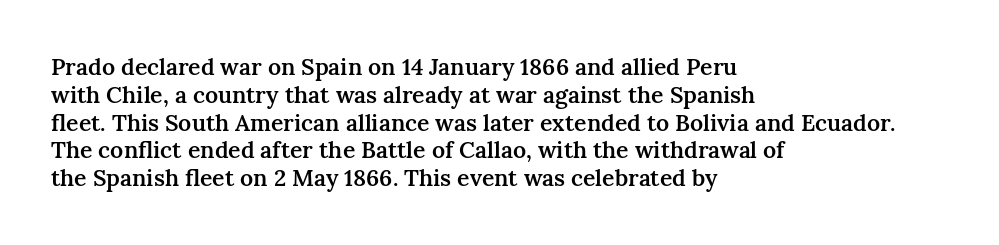
The image shows 23 px text type, upright; set left-aligned, line spacing 1.21x, normal letter spacing, not underlined.
